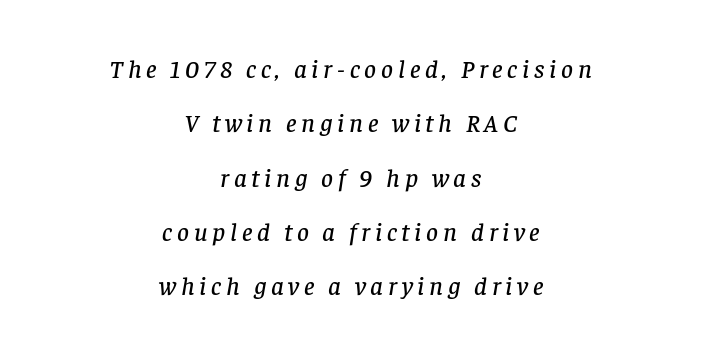
The image shows 26 px text type, italic (leaning right); set centered, loose line spacing (2.09x), not underlined.
